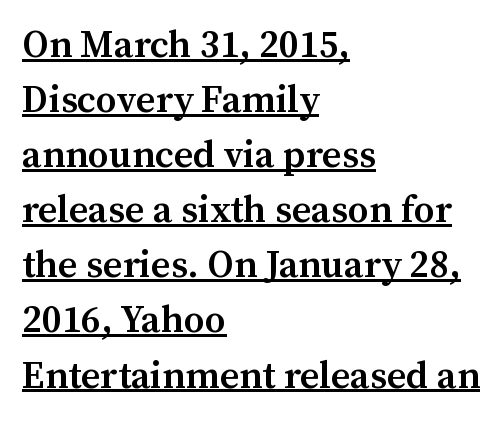
The image shows 38 px semibold serif type, upright; set left-aligned, normal line spacing (1.45x), normal letter spacing, underlined; medium stroke contrast and a medium x-height.
